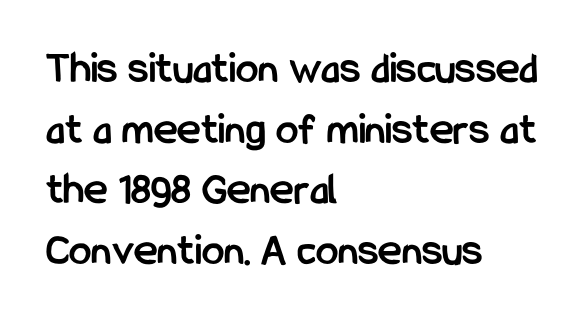
The image shows 45 px semibold, condensed sans-serif type, upright; set left-aligned, normal line spacing (1.35x), normal letter spacing, not underlined; low stroke contrast and a medium x-height.
